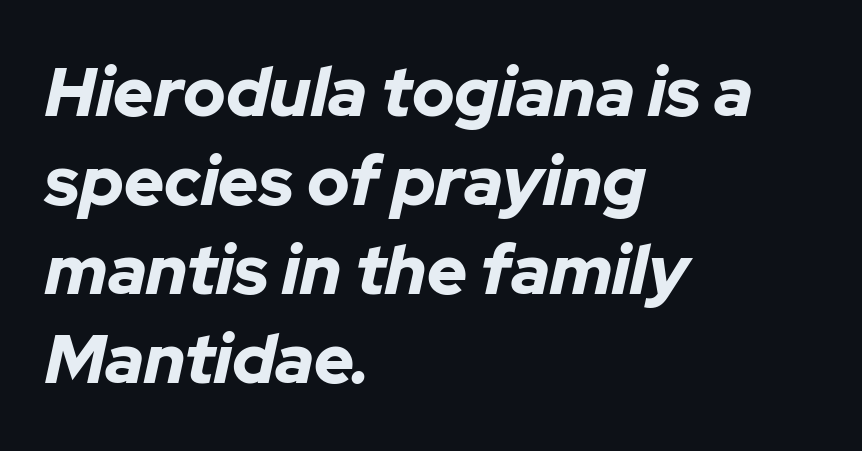
{"italic": "yes", "lean": "right", "slant_degrees": 12, "bold": "yes", "weight": "bold", "width": "normal", "stroke_contrast": "low", "x_height": "medium", "monospaced": "no", "underline": "no", "align": "left", "line_spacing": "normal", "line_spacing_ratio": 1.29, "letter_spacing": "normal", "letter_spacing_em": 0.0, "glyph_px": 69}
